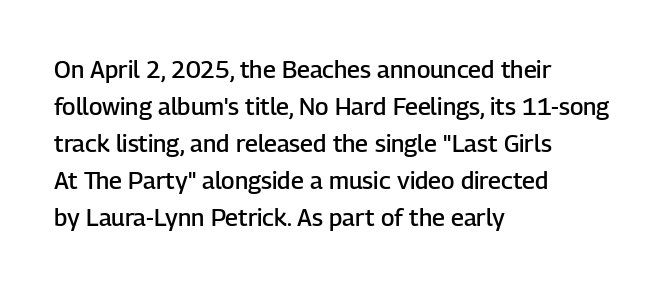
{"italic": "no", "bold": "semi", "underline": "no", "align": "left", "line_spacing": "normal", "line_spacing_ratio": 1.54, "letter_spacing": "normal", "letter_spacing_em": 0.0, "glyph_px": 24}
